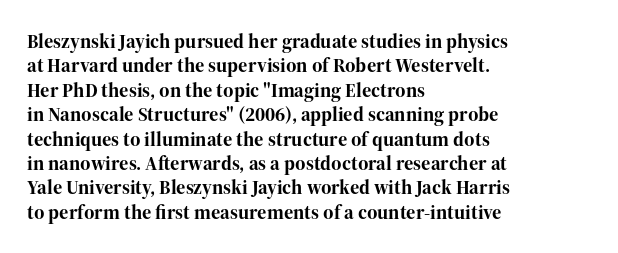
In terms of weight, the rendering is a true, heavy bold. In CSS terms this would be text-align: left. This rendering leaves character spacing at its baseline value. Honestly, there is no underline to notice here at all. The typography opts for an upright posture over an oblique one.
